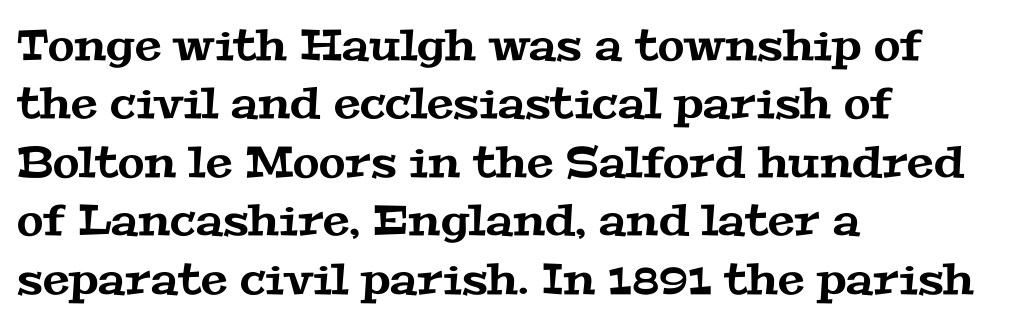
{"serif": "yes", "width": "wide", "stroke_contrast": "medium", "x_height": "medium", "monospaced": "no", "underline": "no", "align": "left", "line_spacing": "normal", "line_spacing_ratio": 1.36, "letter_spacing": "normal", "letter_spacing_em": 0.0, "glyph_px": 43}
